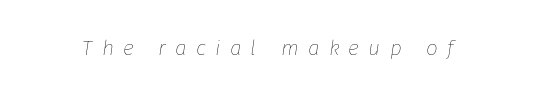
The image shows 21 px text type, italic (leaning right); set unusually wide letter spacing (+0.44 em), not underlined.
